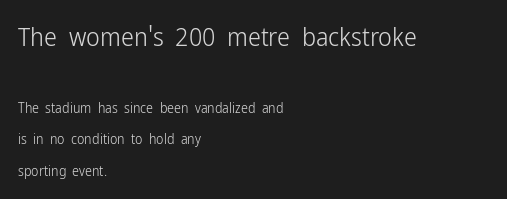
{"italic": "no", "bold": "no", "underline": "no", "align": "left", "line_spacing": "loose", "line_spacing_ratio": 2.26, "letter_spacing": "normal", "letter_spacing_em": 0.0, "larger_block": "first", "size_ratio": 1.86, "glyph_px": 26}
